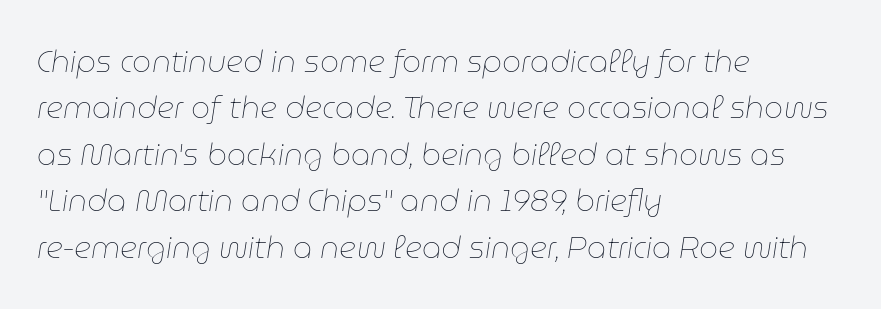
The image shows 30 px thin type, italic (leaning right); set left-aligned, normal line spacing (1.55x), normal letter spacing, not underlined; low stroke contrast and a medium x-height.
